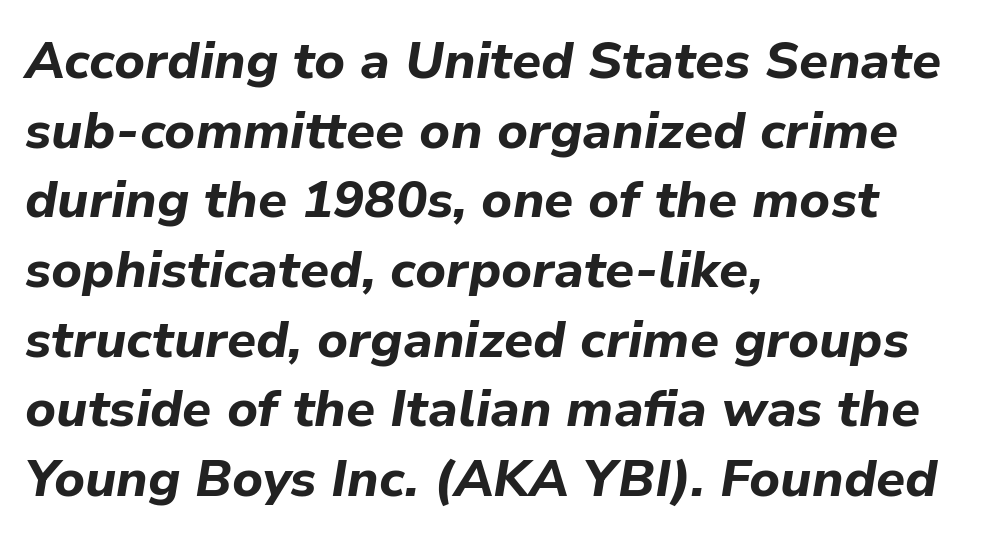
{"italic": "yes", "lean": "right", "slant_degrees": 9, "bold": "yes", "weight": "bold", "width": "normal", "stroke_contrast": "low", "x_height": "medium", "monospaced": "no", "underline": "no", "align": "left", "line_spacing": "normal", "line_spacing_ratio": 1.34, "letter_spacing": "normal", "letter_spacing_em": 0.0, "glyph_px": 52}
